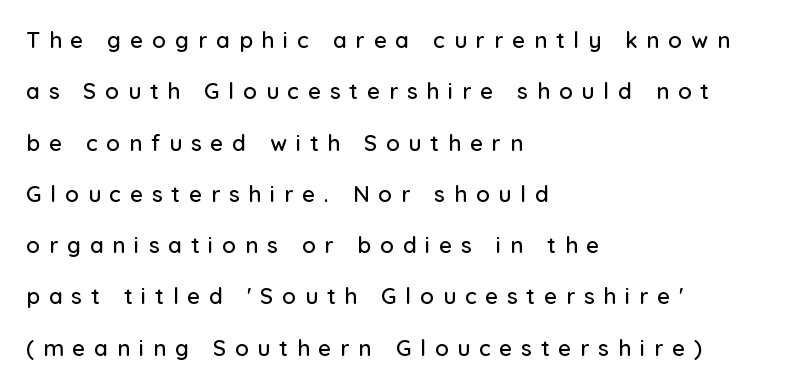
Inter-character spacing is expanded well beyond the font's built-in metrics. Vertically, the passage feels expansive, rows floating well apart. Only glyphs here, with clear space below each row. The rendering anchors every line to the left-hand side. Is there any slant? The stems are plumb.
